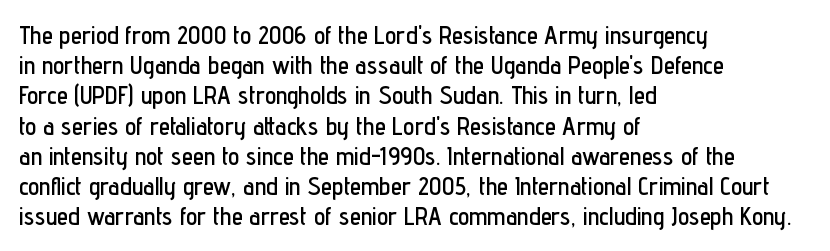
Q: Is the text italic (slanted)? A: No, it is upright.
Q: Is the text underlined? A: No.
Q: How is the paragraph aligned? A: Left-aligned.
Q: Is the spacing between letters normal or unusually wide? A: Normal.
